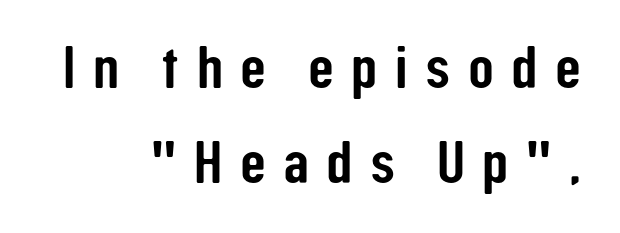
Note: no serifs on the glyphs. The type is letterspaced generously, with wide tracking. Character widths vary here, with narrow letters taking less room than wide ones. Reading down the block, your eye finds every line finishing at a fixed right position.
